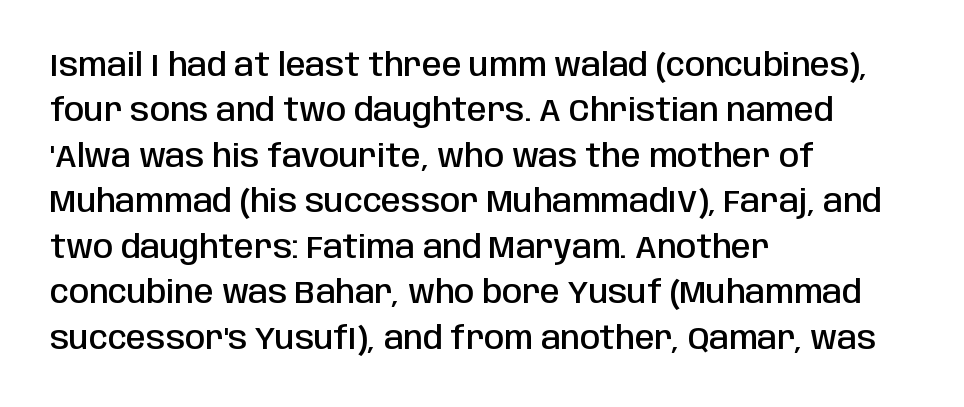
{"serif": "no", "italic": "no", "bold": "semi", "weight": "semibold", "width": "condensed", "stroke_contrast": "low", "x_height": "large", "monospaced": "no", "underline": "no", "align": "left", "line_spacing": "normal", "line_spacing_ratio": 1.42, "letter_spacing": "normal", "letter_spacing_em": 0.0, "glyph_px": 32}
